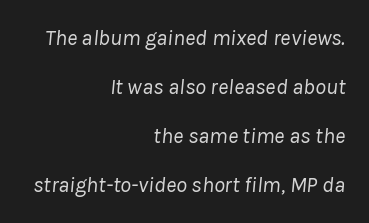
The image shows 22 px text type, italic (leaning right); set right-aligned, loose line spacing (2.23x), normal letter spacing, not underlined.
